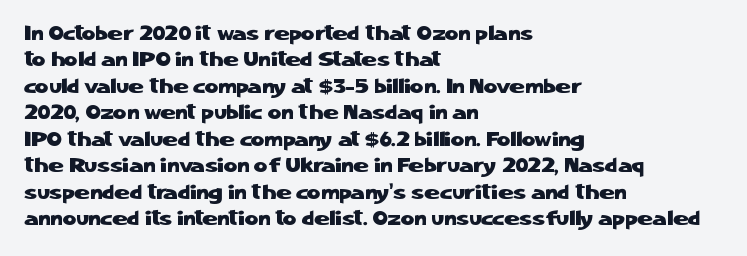
Q: Is the text italic (slanted)? A: No, it is upright.
Q: Is the text underlined? A: No.
Q: How is the paragraph aligned? A: Left-aligned.
Q: Is the spacing between letters normal or unusually wide? A: Normal.
Q: Is the spacing between lines tight, normal or loose? A: Normal.
